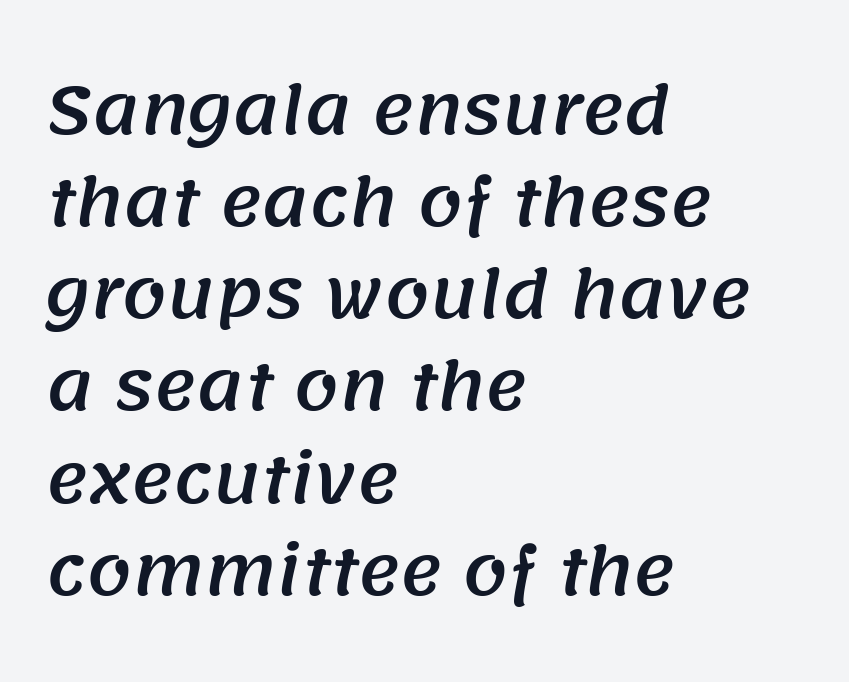
Visually the block forms a straight wall on the left and a jagged coastline on the right. Is this a fixed-width face? No — the glyphs have proportional, varying widths. The zone under the glyphs is completely vacant. The type family on display is of the sans-serif kind.
